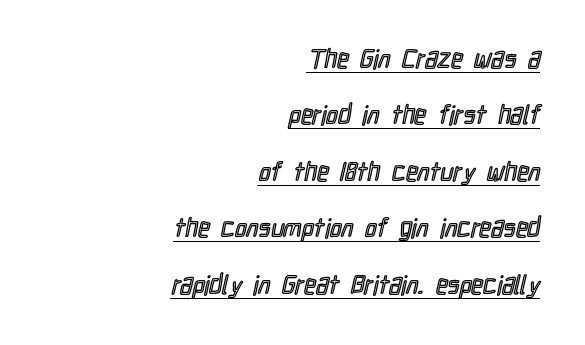
{"underline": "yes", "align": "right", "line_spacing": "loose", "line_spacing_ratio": 2.17, "letter_spacing": "normal", "letter_spacing_em": 0.0, "glyph_px": 26}
